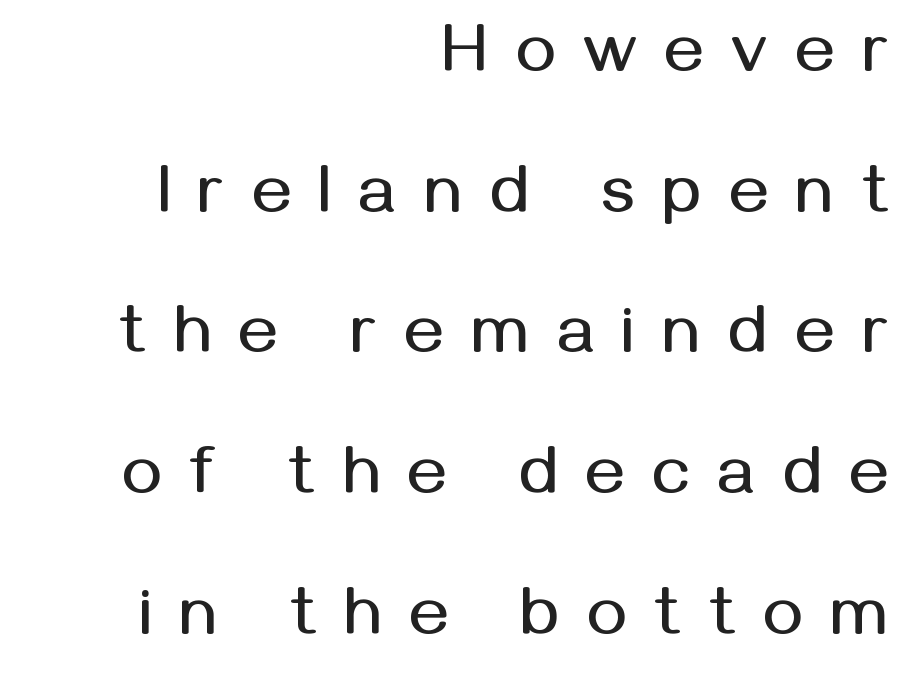
{"serif": "no", "italic": "no", "width": "normal", "stroke_contrast": "medium", "x_height": "medium", "monospaced": "no", "underline": "no", "align": "right", "line_spacing": "loose", "line_spacing_ratio": 2.1, "letter_spacing": "wide", "letter_spacing_em": 0.42, "glyph_px": 67}
